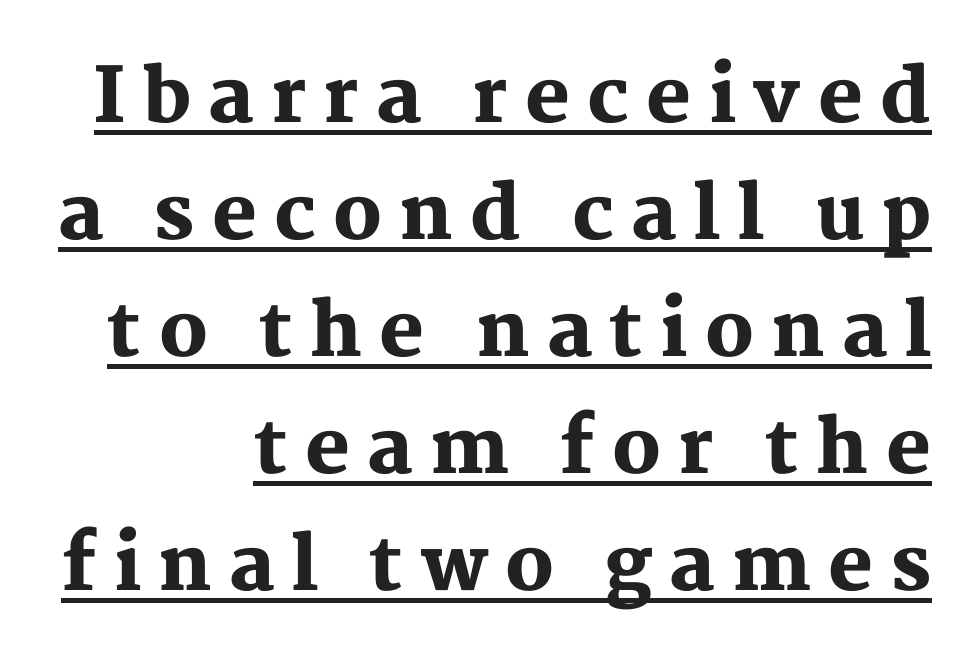
Q: Is the text bold? A: Yes.
Q: Is the text italic (slanted)? A: No, it is upright.
Q: Is the typeface a serif or a sans-serif typeface? A: Serif.
Q: Is the text underlined? A: Yes.
Q: How is the paragraph aligned? A: Right-aligned.
Q: Is the spacing between letters normal or unusually wide? A: Unusually wide.
Q: Is the spacing between lines tight, normal or loose? A: Normal.
Q: Width (condensed, normal, or wide)? A: Normal.
Q: Stroke contrast? A: Medium.
Q: x-height? A: Medium.
Q: Monospaced? A: No.
